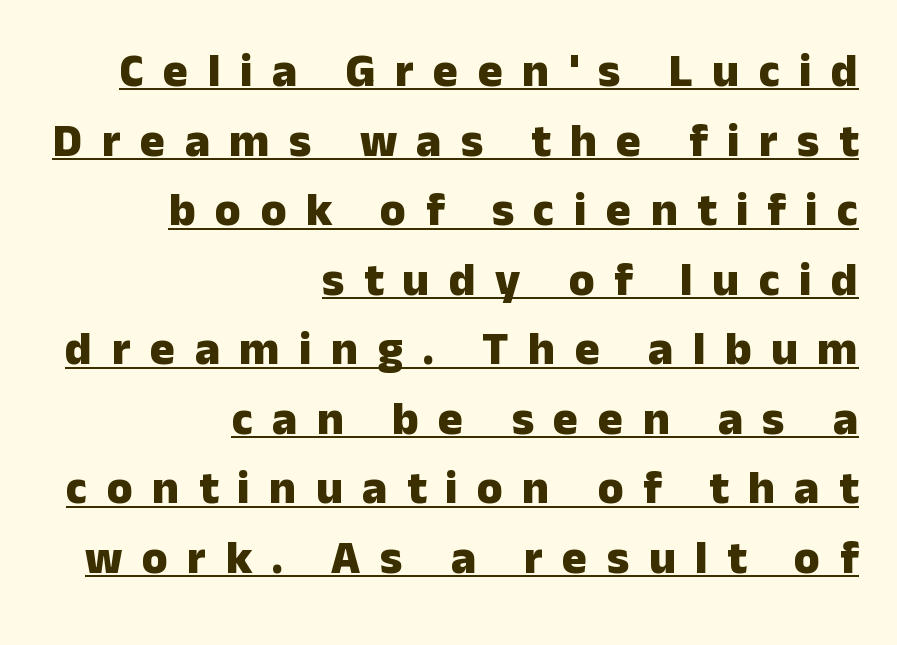
{"serif": "no", "italic": "no", "bold": "yes", "weight": "heavy", "width": "normal", "stroke_contrast": "low", "x_height": "medium", "monospaced": "no", "underline": "yes", "align": "right", "line_spacing": "normal", "line_spacing_ratio": 1.48, "letter_spacing": "wide", "letter_spacing_em": 0.41, "glyph_px": 47}
